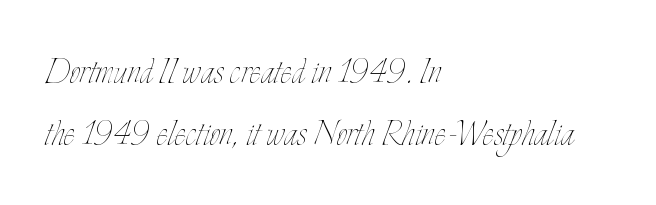
The image shows 43 px thin, condensed type; set left-aligned, normal line spacing (1.44x), normal letter spacing, not underlined; low stroke contrast and a small x-height.
